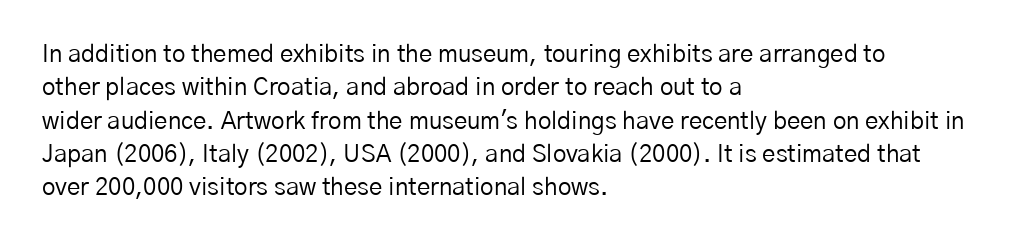
The image shows 24 px text type, upright; set left-aligned, normal line spacing (1.39x), normal letter spacing, not underlined.
